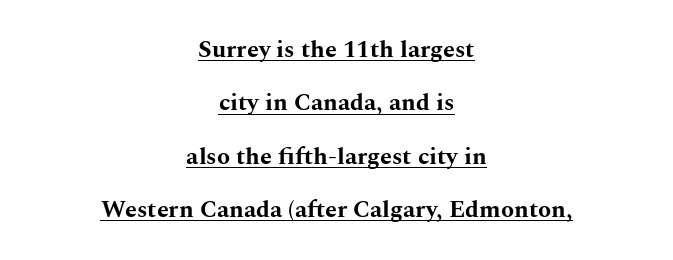
{"italic": "no", "bold": "yes", "underline": "yes", "align": "center", "line_spacing": "loose", "line_spacing_ratio": 2.22, "letter_spacing": "normal", "letter_spacing_em": 0.0, "glyph_px": 24}
